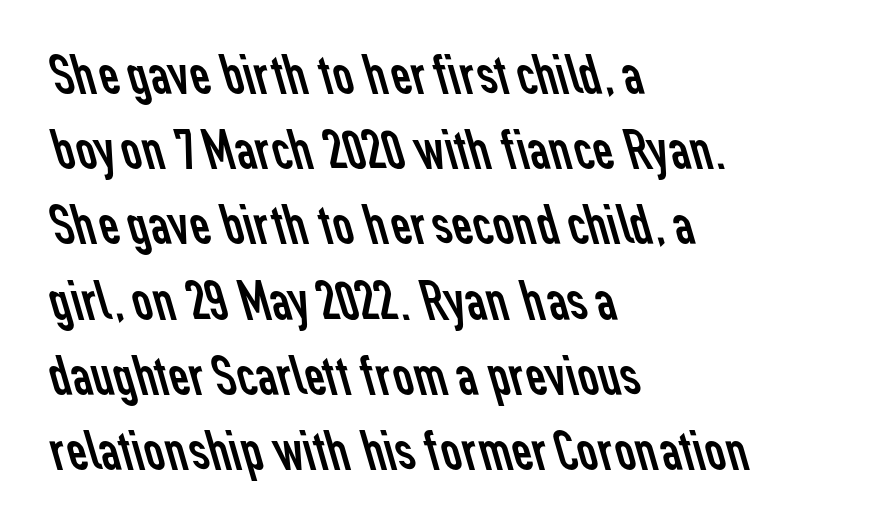
The image shows 57 px regular-weight sans-serif type; set left-aligned, normal line spacing (1.32x), normal letter spacing, not underlined; low stroke contrast and a medium x-height.
